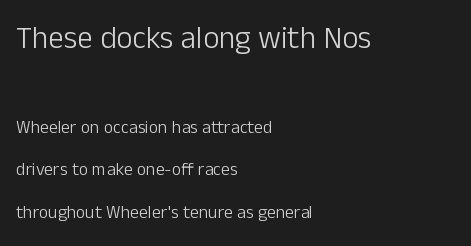
The image shows 31 px light sans-serif type, upright; set left-aligned, loose line spacing (2.36x), normal letter spacing, not underlined; the first (top) block is 1.72x larger; low stroke contrast and a medium x-height.
